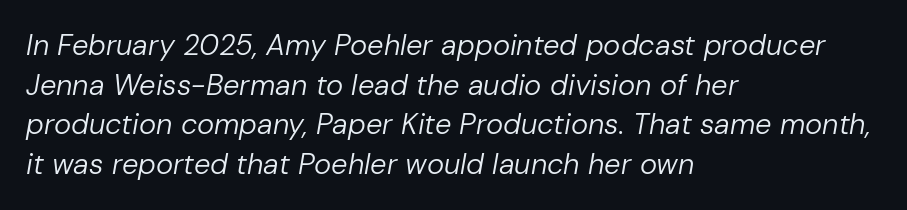
Only glyphs here, with clear space below each row. Note the varied advance widths — an 'i' is clearly narrower than an 'm'. A typesetter would call this zero additional tracking. Leftover space on each line is placed entirely after the last word. The letters are slanted; this is an italic face. Heft: none added — not bold.
